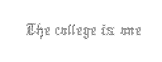
The zone under the glyphs is completely vacant. Stem width sits at or under what a default text font uses. Characters follow at the spacing the type designer built in. Is this a fixed-width face? No — the glyphs have proportional, varying widths. Designer's note — italics off, roman on.
